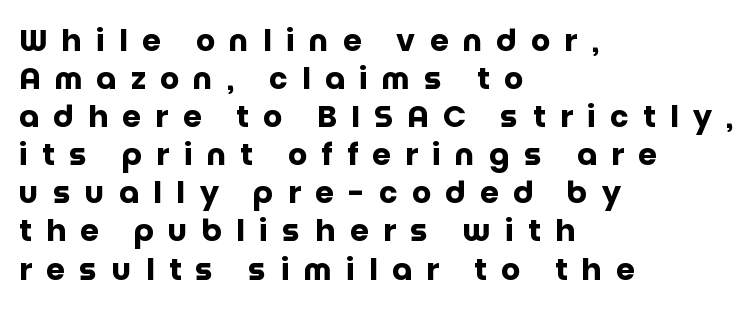
The image shows 30 px heavy sans-serif type, upright; set left-aligned, normal line spacing (1.27x), unusually wide letter spacing (+0.48 em), not underlined; low stroke contrast and a large x-height.
